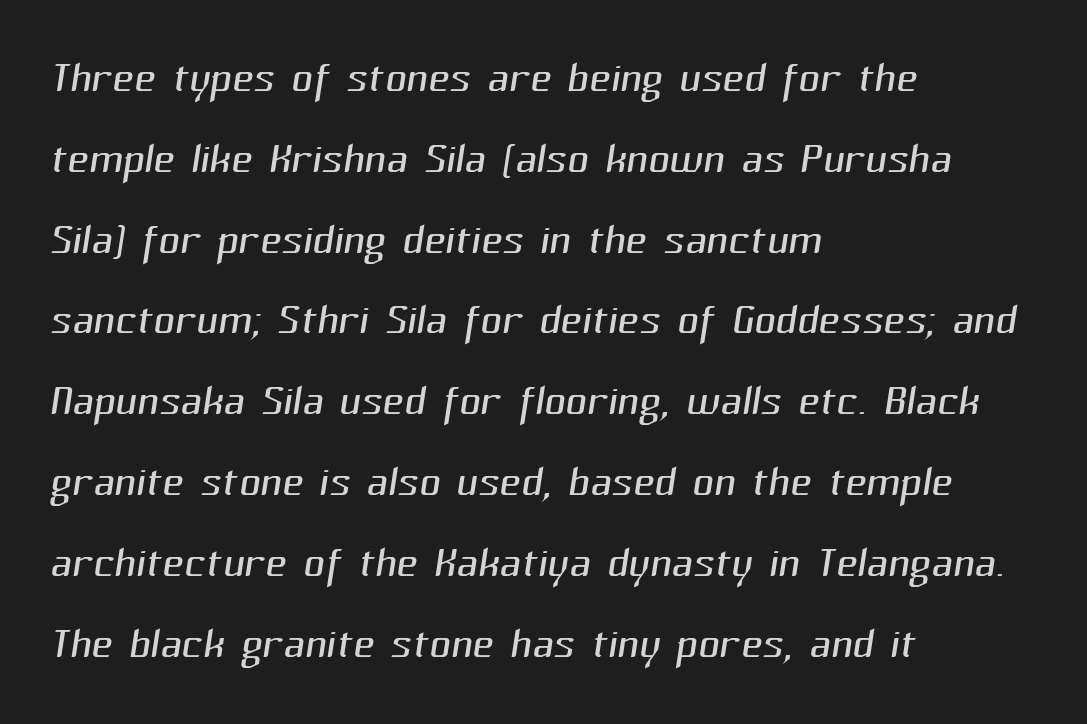
Q: Is the text bold? A: No.
Q: Is the typeface a serif or a sans-serif typeface? A: Sans-serif.
Q: Is the text underlined? A: No.
Q: How is the paragraph aligned? A: Left-aligned.
Q: Is the spacing between letters normal or unusually wide? A: Normal.
Q: Is the spacing between lines tight, normal or loose? A: Normal.
Q: Width (condensed, normal, or wide)? A: Normal.
Q: Stroke contrast? A: Medium.
Q: x-height? A: Medium.
Q: Monospaced? A: No.
